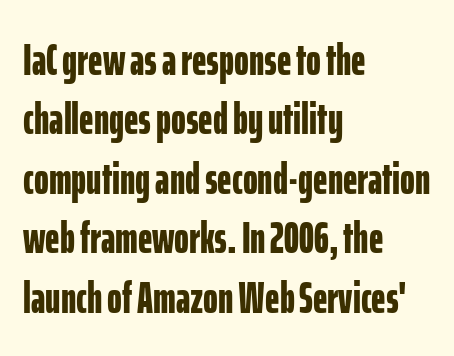
Beneath every word, the page is bare. Horizontal bands of white between lines are of average thickness. If you drew a line through each stem, it would be perfectly vertical. Nobody touched the tracking dial on this one. The ragged edge is on the right, which tells us the setting is flush left. The type family on display is of the sans-serif kind.
